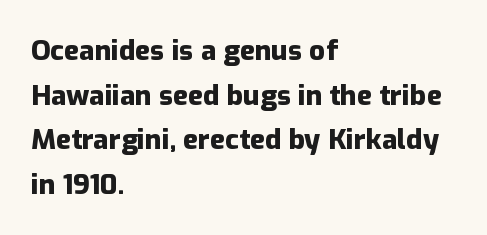
The rendering uses a bold face; every stroke is thick and dark. What stands out about the letter spacing? Nothing — it is the standard amount. A typesetter would call this proportional, since set widths differ per character. Underlining? Definitely not there. It's the straight-up-and-down kind of type. One glance says typical: line gaps are just what's usual.
